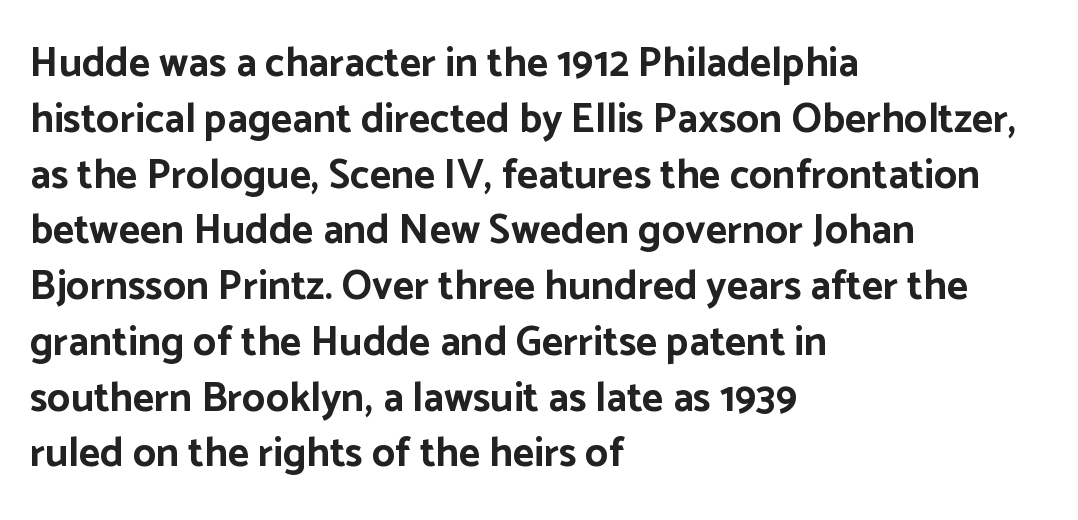
The strip under each line holds only bare page. When letters stand straight like this, we call the style roman or upright. Line beginnings align vertically; line endings do not. These lines sit exactly where default settings would place them. Short note: letters normally spaced.
